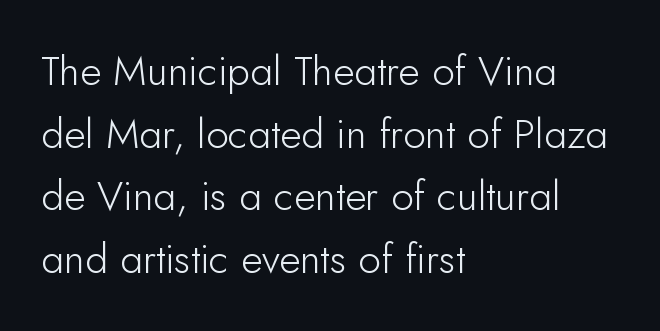
{"serif": "no", "italic": "no", "bold": "no", "weight": "light", "width": "normal", "stroke_contrast": "low", "x_height": "small", "monospaced": "no", "underline": "no", "align": "left", "line_spacing": "normal", "line_spacing_ratio": 1.53, "letter_spacing": "normal", "letter_spacing_em": 0.0, "glyph_px": 41}
